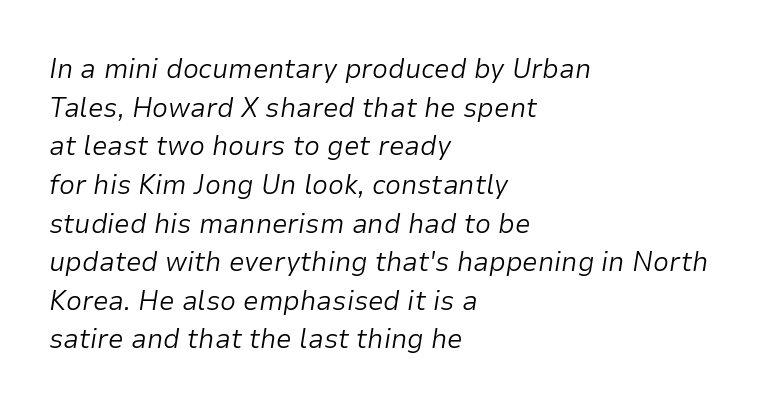
Q: Is the text bold? A: No.
Q: Is the text italic (slanted)? A: Yes, it leans right by about 9 degrees.
Q: Is the text underlined? A: No.
Q: How is the paragraph aligned? A: Left-aligned.
Q: Is the spacing between letters normal or unusually wide? A: Normal.
Q: Is the spacing between lines tight, normal or loose? A: Normal.
Q: Width (condensed, normal, or wide)? A: Normal.
Q: Stroke contrast? A: Low.
Q: x-height? A: Medium.
Q: Monospaced? A: No.
